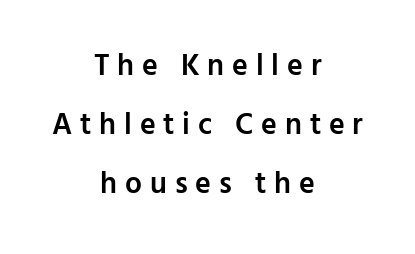
The image shows 30 px semibold sans-serif type, upright; set centered, loose line spacing (1.97x), unusually wide letter spacing (+0.26 em), not underlined; low stroke contrast and a medium x-height.
